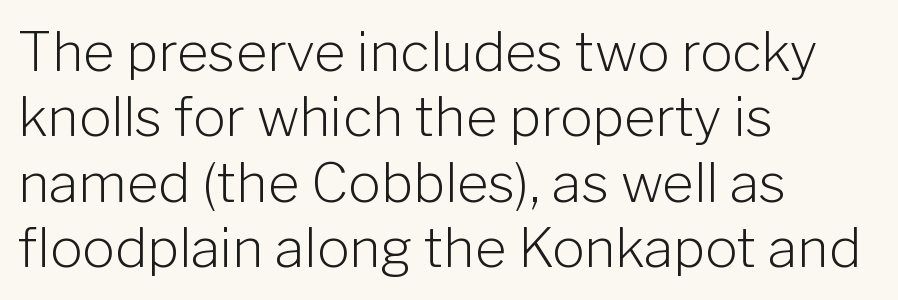
The passage shown is typed in a proportional face where columns would drift. The typography opts for an upright posture over an oblique one. The space beneath each line is pristine and unruled. Here the glyphs are tracked normally, forming tight word shapes.
